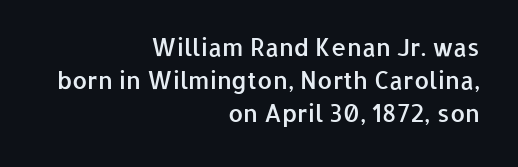
Q: Is the text bold? A: Semi-bold.
Q: Is the text italic (slanted)? A: No, it is upright.
Q: Is the text underlined? A: No.
Q: How is the paragraph aligned? A: Right-aligned.
Q: Is the spacing between letters normal or unusually wide? A: Normal.
Q: Is the spacing between lines tight, normal or loose? A: Normal.
